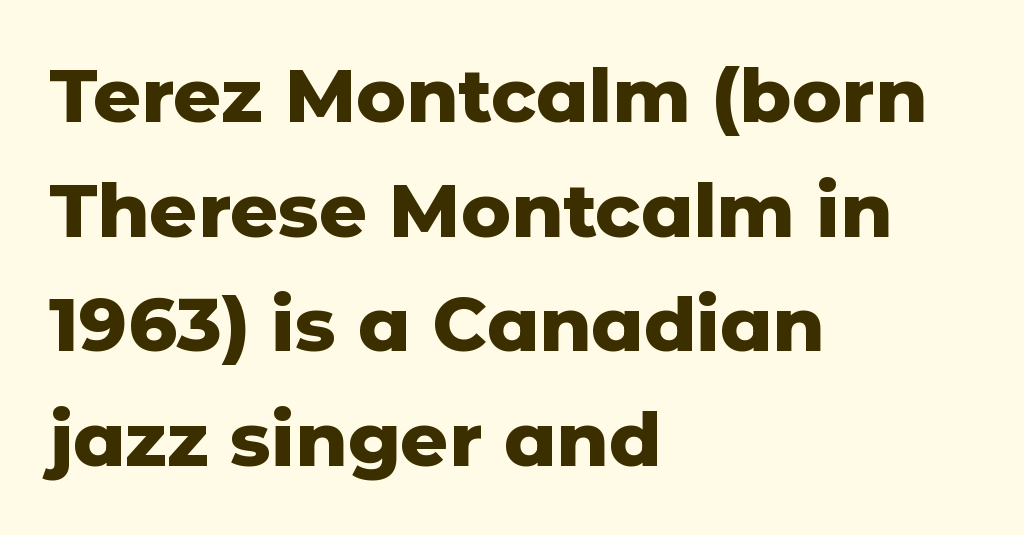
{"serif": "no", "italic": "no", "bold": "yes", "weight": "heavy", "width": "normal", "stroke_contrast": "low", "x_height": "medium", "monospaced": "no", "underline": "no", "align": "left", "line_spacing": "normal", "line_spacing_ratio": 1.53, "letter_spacing": "normal", "letter_spacing_em": 0.0, "glyph_px": 75}
